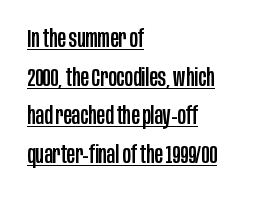
The image shows 25 px text type, upright; set left-aligned, normal line spacing (1.55x), normal letter spacing, underlined.
